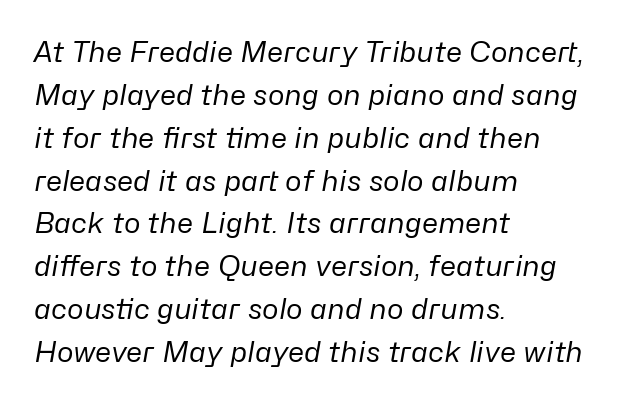
The image shows 28 px regular-weight type, italic (leaning right); set left-aligned, normal line spacing (1.53x), normal letter spacing, not underlined; low stroke contrast and a medium x-height.
